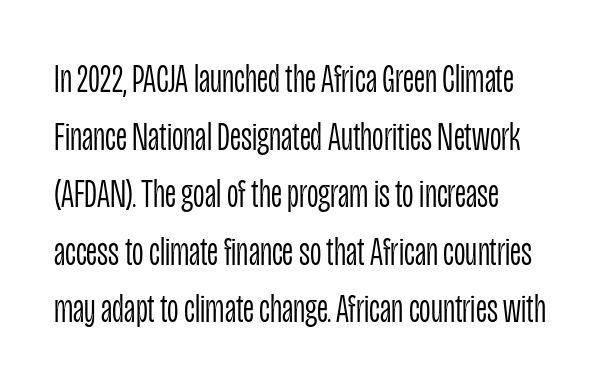
Q: Is the text bold? A: No.
Q: Is the text italic (slanted)? A: No, it is upright.
Q: Is the typeface a serif or a sans-serif typeface? A: Sans-serif.
Q: Is the text underlined? A: No.
Q: How is the paragraph aligned? A: Left-aligned.
Q: Is the spacing between letters normal or unusually wide? A: Normal.
Q: Is the spacing between lines tight, normal or loose? A: Normal.
Q: Width (condensed, normal, or wide)? A: Condensed.
Q: Stroke contrast? A: Low.
Q: x-height? A: Large.
Q: Monospaced? A: No.
